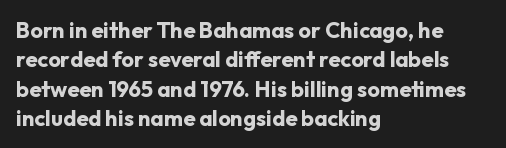
Q: Is the text bold? A: Yes.
Q: Is the text italic (slanted)? A: No, it is upright.
Q: Is the text underlined? A: No.
Q: How is the paragraph aligned? A: Left-aligned.
Q: Is the spacing between letters normal or unusually wide? A: Normal.
Q: Is the spacing between lines tight, normal or loose? A: Normal.
